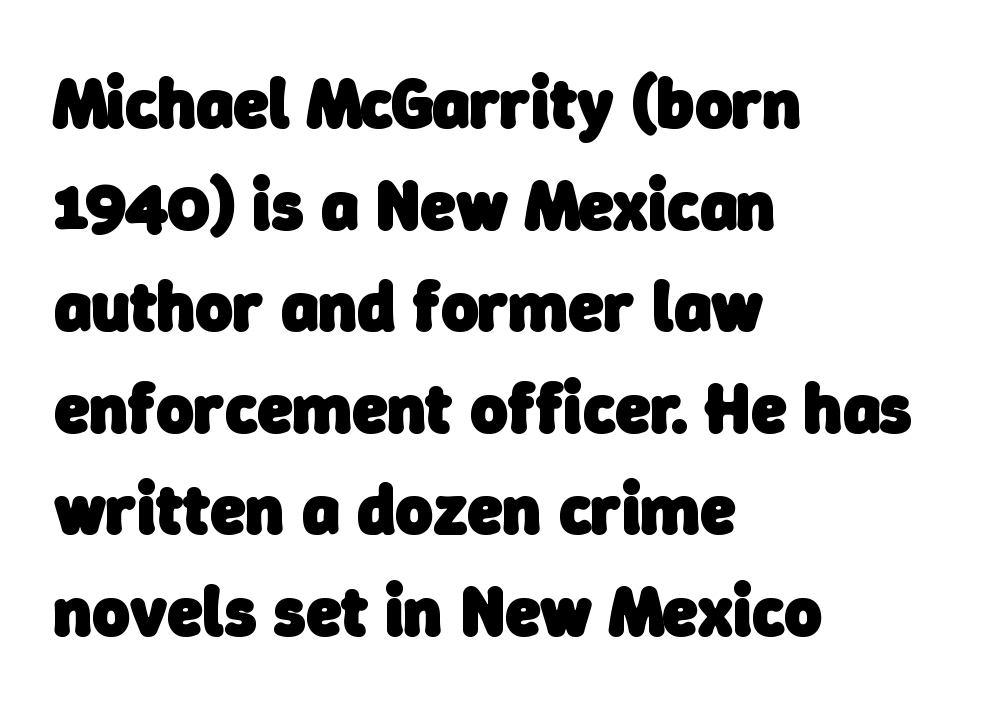
This rendering leaves character spacing at its baseline value. Descenders hang freely into open space. The designer left line spacing at the default. Each letter keeps its own natural width here, so spacing adapts to shape. Stroke terminals: plain, sans-serif. The paragraph has a hard left edge and a soft right edge.
